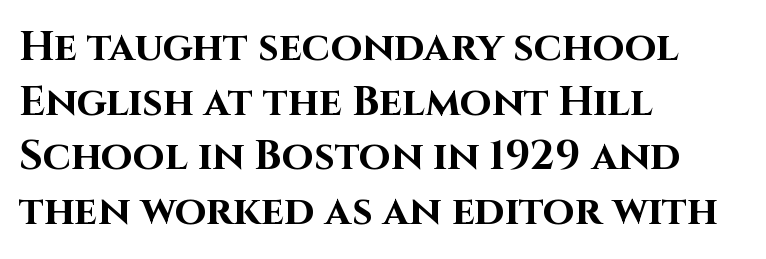
Q: Is the text bold? A: Yes.
Q: Is the text italic (slanted)? A: No, it is upright.
Q: Is the typeface a serif or a sans-serif typeface? A: Sans-serif.
Q: Is the text underlined? A: No.
Q: How is the paragraph aligned? A: Left-aligned.
Q: Is the spacing between letters normal or unusually wide? A: Normal.
Q: Is the spacing between lines tight, normal or loose? A: Normal.
Q: Width (condensed, normal, or wide)? A: Normal.
Q: Stroke contrast? A: High.
Q: x-height? A: Large.
Q: Monospaced? A: No.
